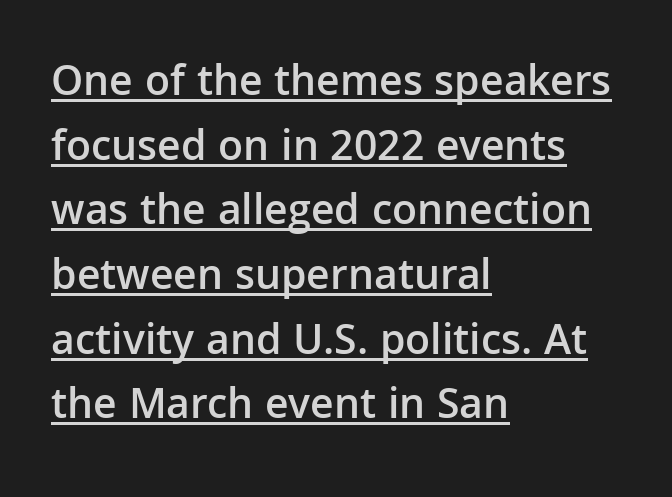
Q: Is the text bold? A: Semi-bold.
Q: Is the text italic (slanted)? A: No, it is upright.
Q: Is the typeface a serif or a sans-serif typeface? A: Sans-serif.
Q: Is the text underlined? A: Yes.
Q: How is the paragraph aligned? A: Left-aligned.
Q: Is the spacing between letters normal or unusually wide? A: Normal.
Q: Is the spacing between lines tight, normal or loose? A: Normal.
Q: Width (condensed, normal, or wide)? A: Normal.
Q: Stroke contrast? A: Low.
Q: x-height? A: Medium.
Q: Monospaced? A: No.
